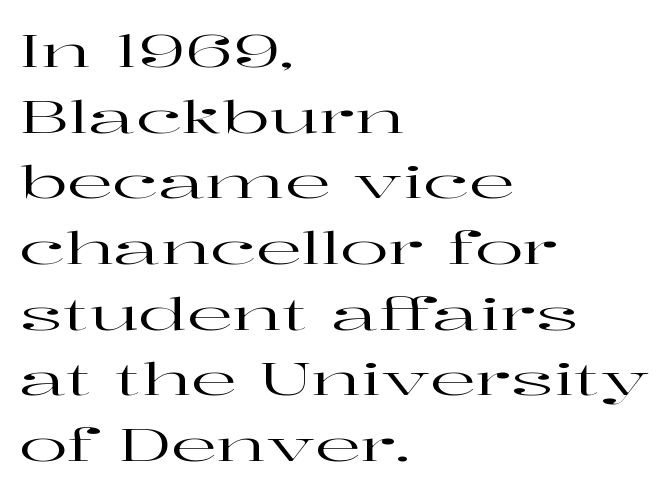
When letters stand straight like this, we call the style roman or upright. Default kerning and tracking; the words read as compact shapes. To sum up the face: it has serifs. In terms of leading, this rendering sits right in the middle. The rendering uses natural spacing where letterforms have individual widths.
